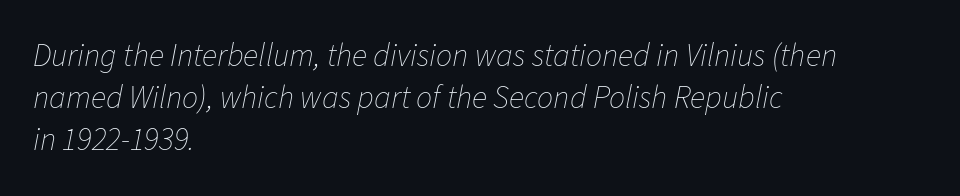
{"italic": "yes", "lean": "right", "slant_degrees": 11, "bold": "no", "weight": "thin", "width": "normal", "stroke_contrast": "low", "x_height": "medium", "monospaced": "no", "underline": "no", "align": "left", "line_spacing": "normal", "line_spacing_ratio": 1.31, "letter_spacing": "normal", "letter_spacing_em": 0.0, "glyph_px": 32}
